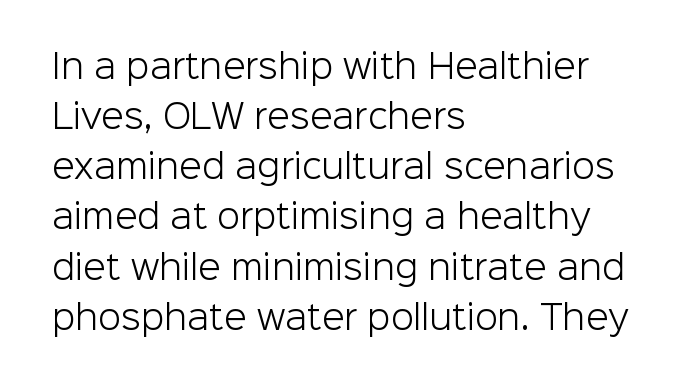
Q: Is the text bold? A: No.
Q: Is the text italic (slanted)? A: No, it is upright.
Q: Is the typeface a serif or a sans-serif typeface? A: Sans-serif.
Q: Is the text underlined? A: No.
Q: How is the paragraph aligned? A: Left-aligned.
Q: Is the spacing between letters normal or unusually wide? A: Normal.
Q: Is the spacing between lines tight, normal or loose? A: Normal.
Q: Width (condensed, normal, or wide)? A: Normal.
Q: Stroke contrast? A: Low.
Q: x-height? A: Medium.
Q: Monospaced? A: No.
